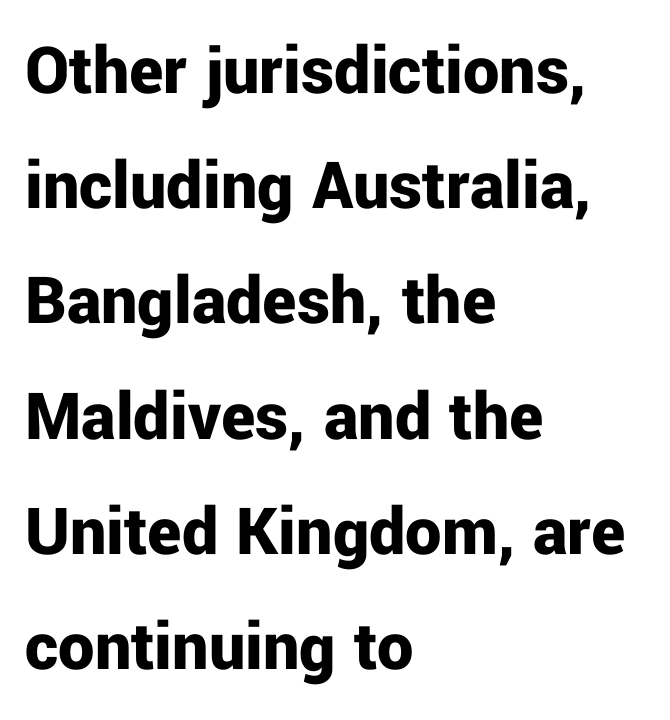
Q: Is the text bold? A: Yes.
Q: Is the text italic (slanted)? A: No, it is upright.
Q: Is the typeface a serif or a sans-serif typeface? A: Sans-serif.
Q: Is the text underlined? A: No.
Q: How is the paragraph aligned? A: Left-aligned.
Q: Is the spacing between letters normal or unusually wide? A: Normal.
Q: Is the spacing between lines tight, normal or loose? A: Normal.
Q: Width (condensed, normal, or wide)? A: Normal.
Q: Stroke contrast? A: Low.
Q: x-height? A: Medium.
Q: Monospaced? A: No.
